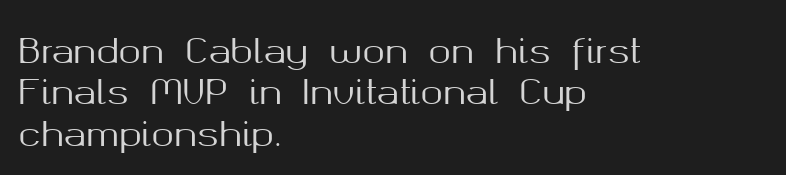
Nope, not italic — everything's standing straight. In terms of letterform style, serifs are entirely absent. Rule under the text: the space is simply empty. The paragraph has a hard left edge and a soft right edge. The passage shown is typed in a proportional face where columns would drift.
